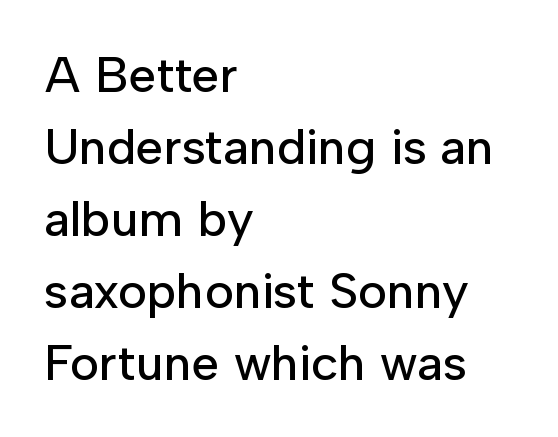
Q: Is the text italic (slanted)? A: No, it is upright.
Q: Is the typeface a serif or a sans-serif typeface? A: Sans-serif.
Q: Is the text underlined? A: No.
Q: How is the paragraph aligned? A: Left-aligned.
Q: Is the spacing between letters normal or unusually wide? A: Normal.
Q: Is the spacing between lines tight, normal or loose? A: Normal.
Q: Width (condensed, normal, or wide)? A: Normal.
Q: Stroke contrast? A: Low.
Q: x-height? A: Medium.
Q: Monospaced? A: No.
